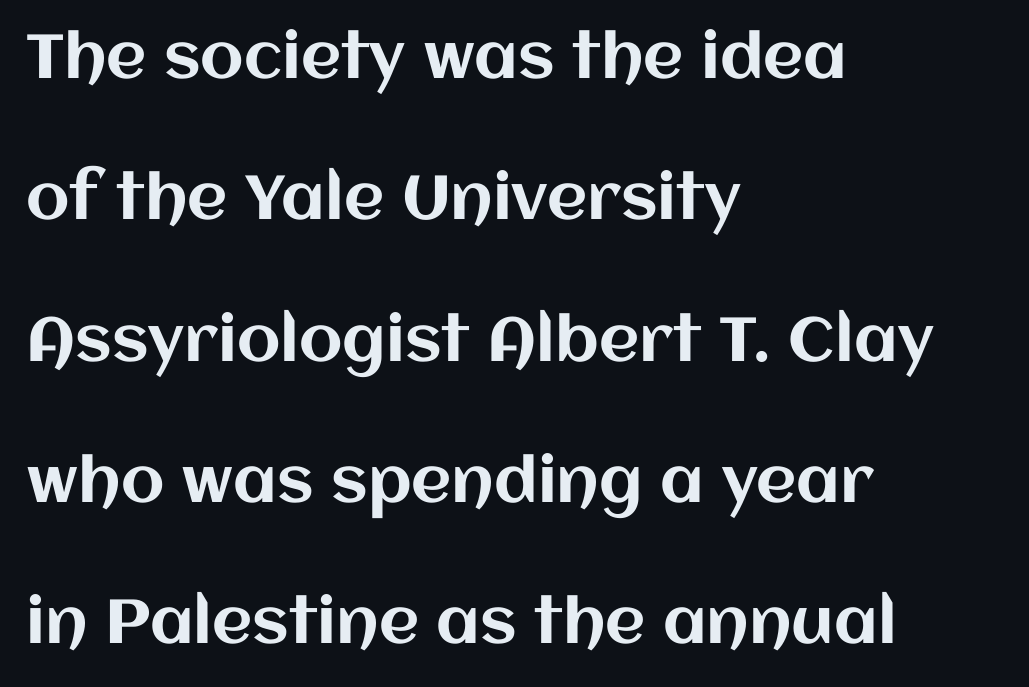
The image shows 62 px text type, upright; set left-aligned, loose line spacing (2.28x), normal letter spacing, not underlined; medium stroke contrast and a large x-height.
